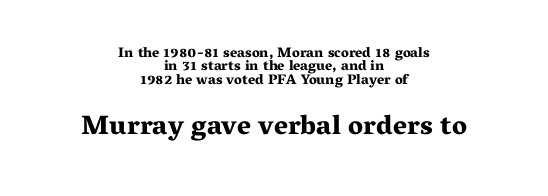
Q: Is the text bold? A: Yes.
Q: Is the text italic (slanted)? A: No, it is upright.
Q: Is the text underlined? A: No.
Q: How is the paragraph aligned? A: Centered.
Q: Is the spacing between letters normal or unusually wide? A: Normal.
Q: Is the spacing between lines tight, normal or loose? A: Tight.
Q: Which block of text is set in a larger size, the first (top) or the second (bottom)? A: The second (bottom) one.
